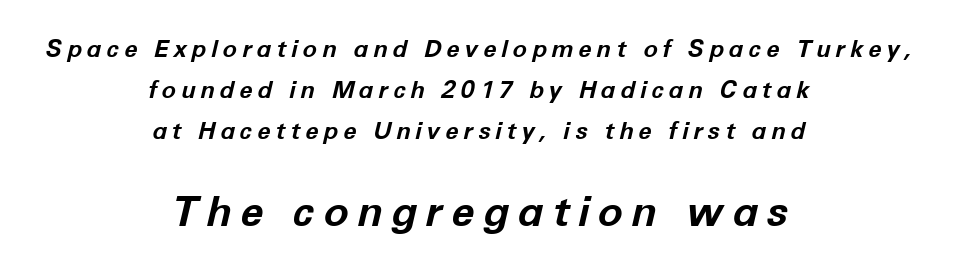
The image shows 42 px bold type, italic (leaning right); set centered, normal line spacing (1.7x), unusually wide letter spacing (+0.2 em), not underlined; the second (bottom) block is 1.75x larger; low stroke contrast and a medium x-height.
